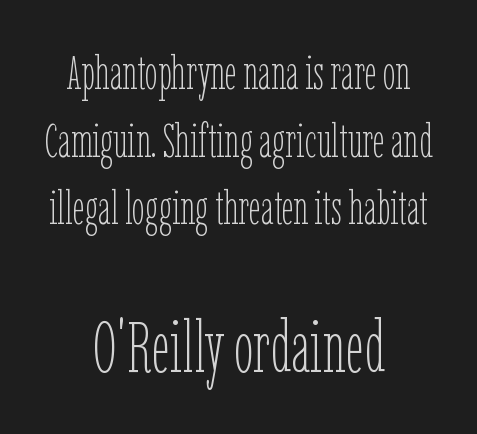
Q: Is the text bold? A: No.
Q: Is the text italic (slanted)? A: No, it is upright.
Q: Is the text underlined? A: No.
Q: How is the paragraph aligned? A: Centered.
Q: Is the spacing between letters normal or unusually wide? A: Normal.
Q: Is the spacing between lines tight, normal or loose? A: Normal.
Q: Which block of text is set in a larger size, the first (top) or the second (bottom)? A: The second (bottom) one.
Q: Width (condensed, normal, or wide)? A: Condensed.
Q: Stroke contrast? A: Low.
Q: x-height? A: Medium.
Q: Monospaced? A: No.
